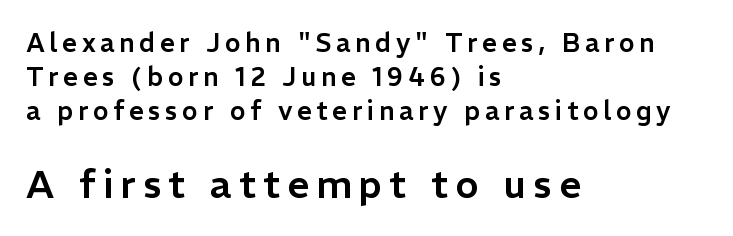
Q: Is the text italic (slanted)? A: No, it is upright.
Q: Is the typeface a serif or a sans-serif typeface? A: Sans-serif.
Q: Is the text underlined? A: No.
Q: How is the paragraph aligned? A: Left-aligned.
Q: Is the spacing between lines tight, normal or loose? A: Normal.
Q: Which block of text is set in a larger size, the first (top) or the second (bottom)? A: The second (bottom) one.
Q: Width (condensed, normal, or wide)? A: Normal.
Q: Stroke contrast? A: Low.
Q: x-height? A: Medium.
Q: Monospaced? A: No.
